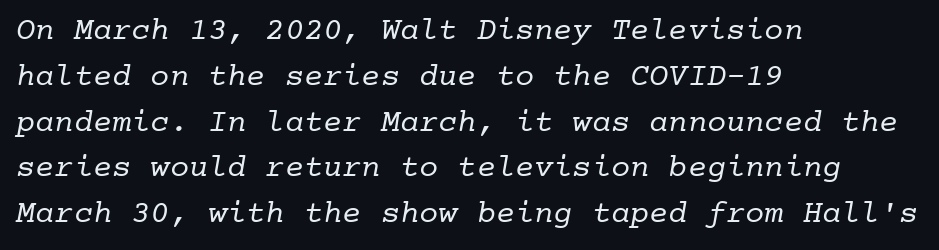
The rag falls on the right side of this text block. Vertical spacing — default. Descender tails drop into unmarked territory. The rendering keeps characters at their native spacing. These lines are composed in type with serifs.
